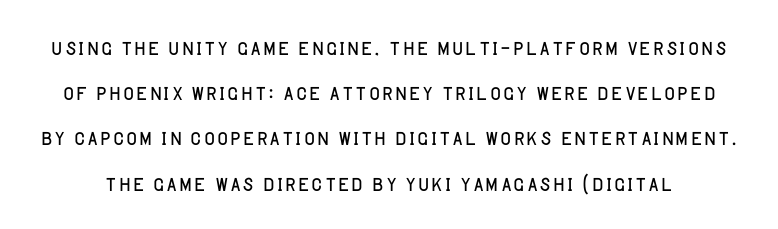
Q: Is the text bold? A: No.
Q: Is the text italic (slanted)? A: No, it is upright.
Q: Is the typeface a serif or a sans-serif typeface? A: Sans-serif.
Q: Is the text underlined? A: No.
Q: Is the spacing between letters normal or unusually wide? A: Normal.
Q: Is the spacing between lines tight, normal or loose? A: Normal.
Q: Width (condensed, normal, or wide)? A: Normal.
Q: Stroke contrast? A: Low.
Q: x-height? A: Large.
Q: Monospaced? A: No.
